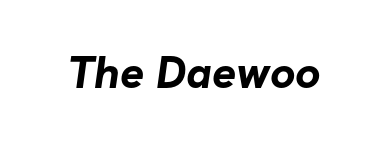
{"serif": "no", "bold": "yes", "weight": "bold", "width": "normal", "stroke_contrast": "low", "x_height": "medium", "monospaced": "no", "underline": "no", "letter_spacing": "normal", "letter_spacing_em": 0.0, "glyph_px": 45}
